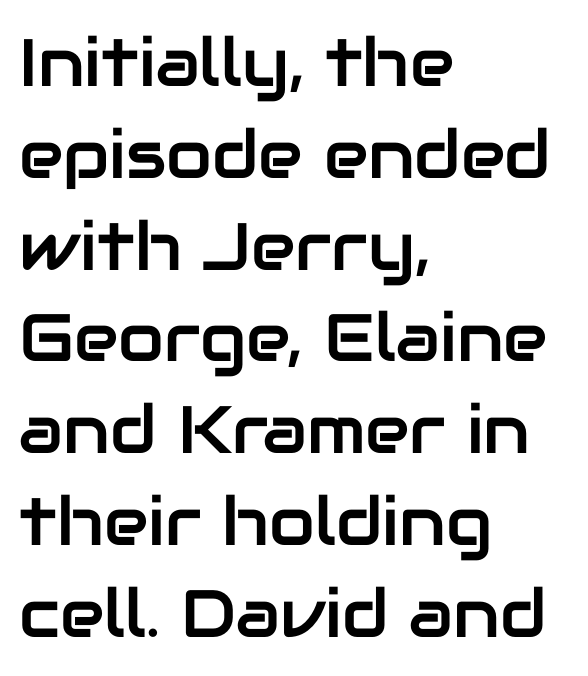
The area under the type is left untouched. The font's upright variant was chosen for this text. The lines in this sample share a left origin and differ only in where they stop. The type is set solid horizontally, with unmodified tracking.
